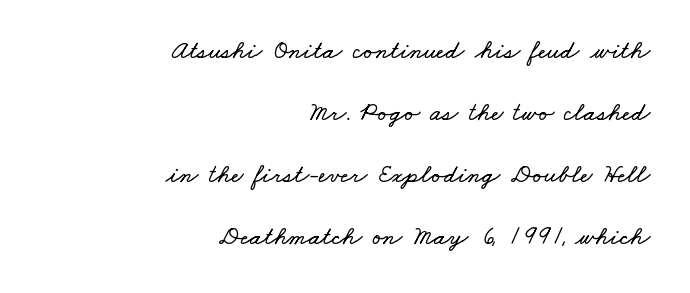
The designer dialed line spacing up above the default. The letterforms sit shoulder to shoulder at normal distance. Rule under the text: the space is simply empty. This rendering uses right alignment, leaving the left contour irregular.
